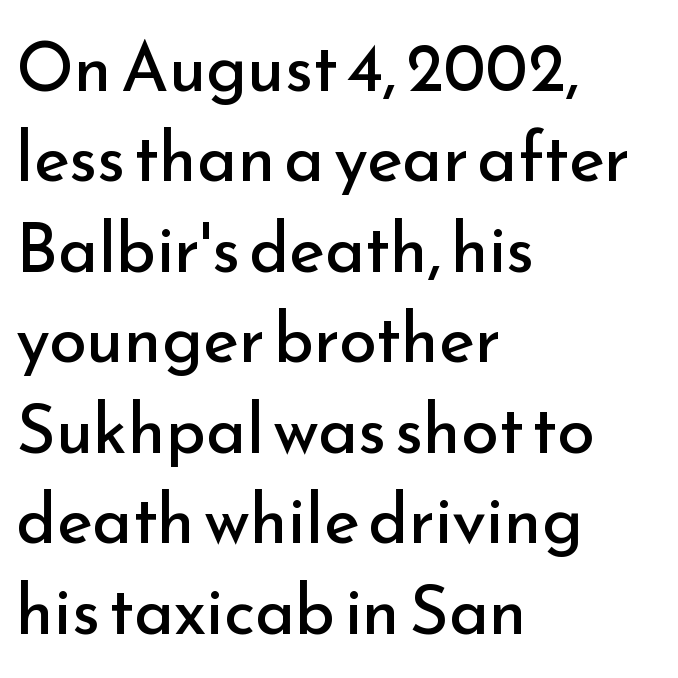
Q: Is the text bold? A: No.
Q: Is the text italic (slanted)? A: No, it is upright.
Q: Is the typeface a serif or a sans-serif typeface? A: Sans-serif.
Q: Is the text underlined? A: No.
Q: How is the paragraph aligned? A: Left-aligned.
Q: Is the spacing between letters normal or unusually wide? A: Normal.
Q: Is the spacing between lines tight, normal or loose? A: Normal.
Q: Width (condensed, normal, or wide)? A: Normal.
Q: Stroke contrast? A: Low.
Q: x-height? A: Small.
Q: Monospaced? A: No.
